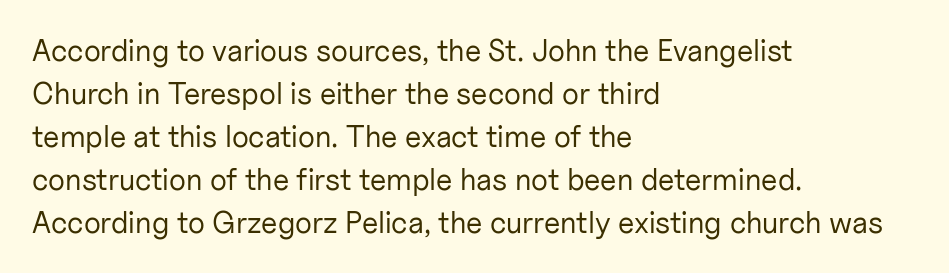
Classification — sans serif. Words appear dense and cohesive because spacing is normal. The cut favours lightness, reaching ordinary text weight at its darkest. Honestly, there is no underline to notice here at all. The space between consecutive lines is moderate.
